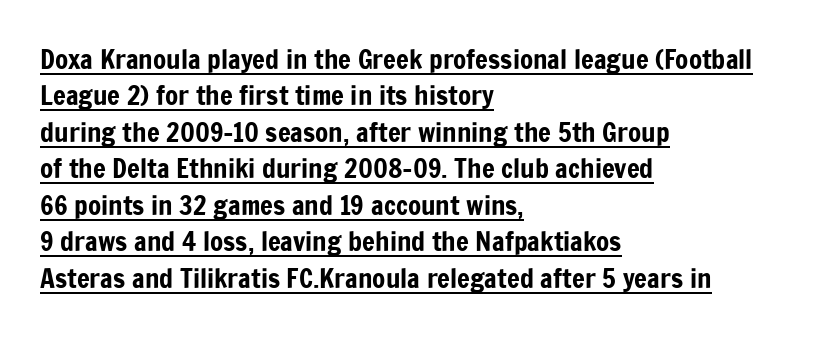
The image shows 27 px text type, upright; set left-aligned, normal line spacing (1.35x), normal letter spacing, underlined.
